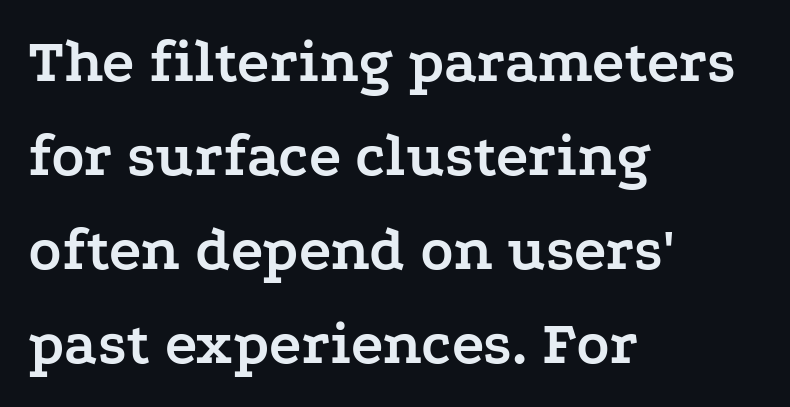
The image shows 61 px semibold, wide serif type, upright; set left-aligned, normal line spacing (1.54x), normal letter spacing, not underlined; low stroke contrast and a medium x-height.
